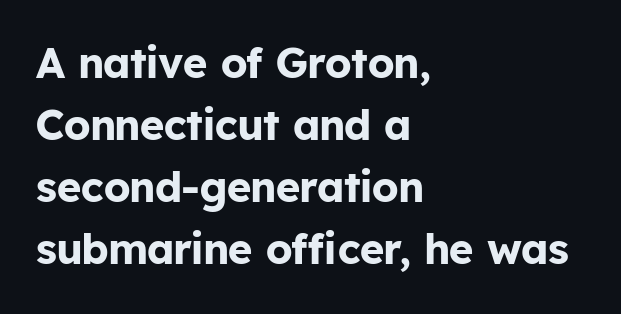
{"serif": "no", "italic": "no", "bold": "yes", "weight": "bold", "width": "normal", "stroke_contrast": "low", "x_height": "medium", "monospaced": "no", "underline": "no", "align": "left", "line_spacing": "normal", "line_spacing_ratio": 1.48, "letter_spacing": "normal", "letter_spacing_em": 0.0, "glyph_px": 42}
